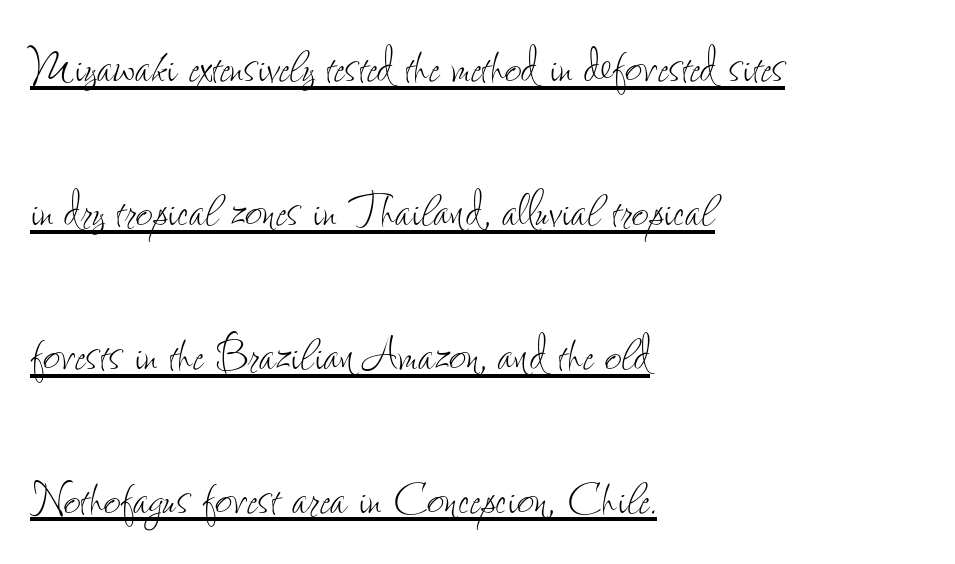
{"bold": "no", "weight": "thin", "width": "condensed", "stroke_contrast": "low", "x_height": "small", "monospaced": "no", "underline": "yes", "align": "left", "line_spacing": "loose", "line_spacing_ratio": 2.44, "letter_spacing": "normal", "letter_spacing_em": 0.0, "glyph_px": 59}
